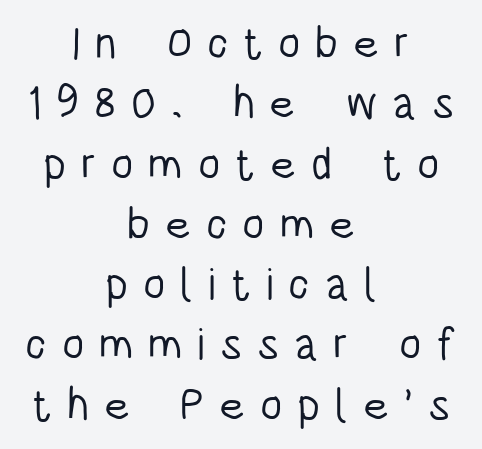
{"serif": "no", "italic": "no", "bold": "no", "weight": "light", "width": "condensed", "stroke_contrast": "low", "x_height": "large", "monospaced": "no", "underline": "no", "align": "center", "line_spacing": "normal", "line_spacing_ratio": 1.34, "letter_spacing": "wide", "letter_spacing_em": 0.33, "glyph_px": 45}
